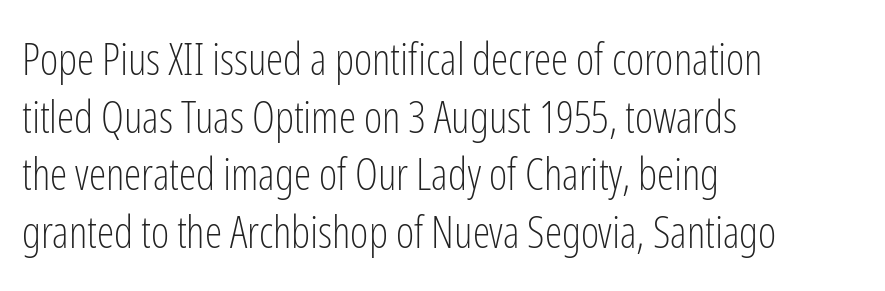
{"serif": "no", "italic": "no", "bold": "no", "weight": "light", "width": "condensed", "stroke_contrast": "low", "x_height": "medium", "monospaced": "no", "underline": "no", "align": "left", "line_spacing": "normal", "line_spacing_ratio": 1.31, "letter_spacing": "normal", "letter_spacing_em": 0.0, "glyph_px": 44}
